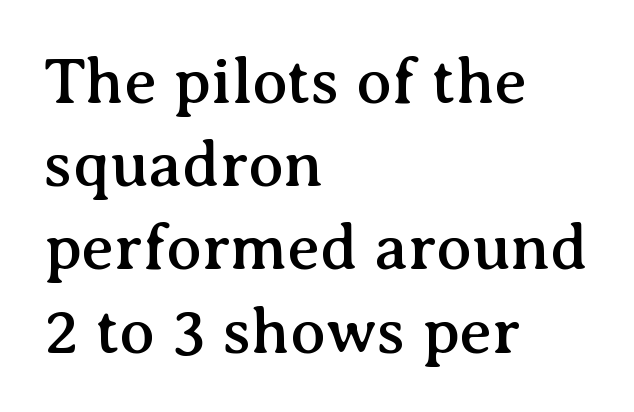
Look at the bottom of the vertical strokes: they flare into serifs here. Varying glyph widths throughout — classic text-font behaviour. The rows are spaced the way most documents space them. The glyphs are unaccompanied by any horizontal stroke below them. Each line starts at the same left margin while the right side varies.
